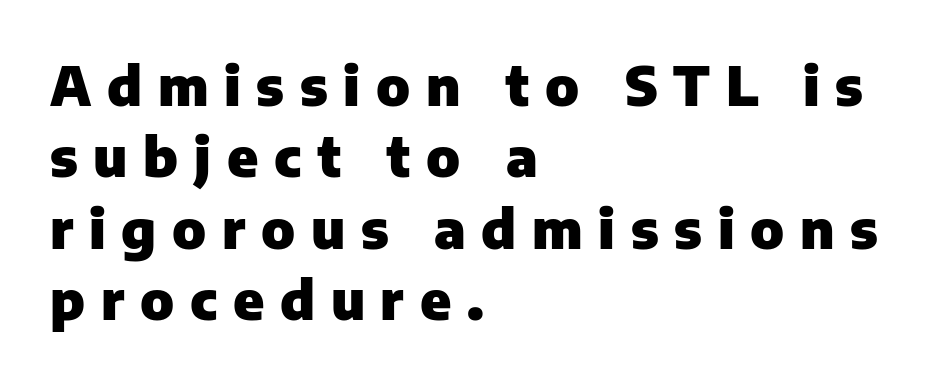
Q: Is the text bold? A: Yes.
Q: Is the text italic (slanted)? A: No, it is upright.
Q: Is the typeface a serif or a sans-serif typeface? A: Sans-serif.
Q: Is the text underlined? A: No.
Q: How is the paragraph aligned? A: Left-aligned.
Q: Is the spacing between letters normal or unusually wide? A: Unusually wide.
Q: Is the spacing between lines tight, normal or loose? A: Normal.
Q: Width (condensed, normal, or wide)? A: Normal.
Q: Stroke contrast? A: Low.
Q: x-height? A: Medium.
Q: Monospaced? A: No.
